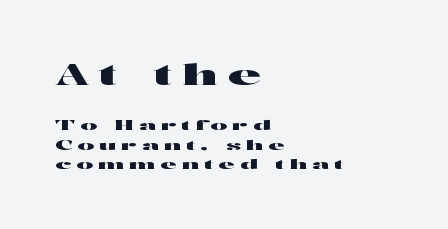
Note: no serifs on the glyphs. Typeset ragged right — the left edge is the straight one. There is plenty of visible air inserted between adjacent glyphs. You could not count columns in this text — the font is proportionally spaced. Size contrast runs from large at the top to small at the bottom. Words float on clear page, feet unadorned.
